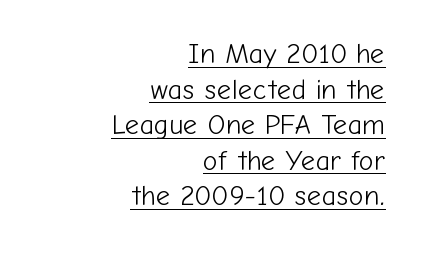
Line endings align vertically; line beginnings do not. The letters stand straight up with perfectly vertical stems. The face used here is proportionally spaced, like ordinary book or web type. The letters carry no serifs — their stems end cleanly without finishing strokes.
